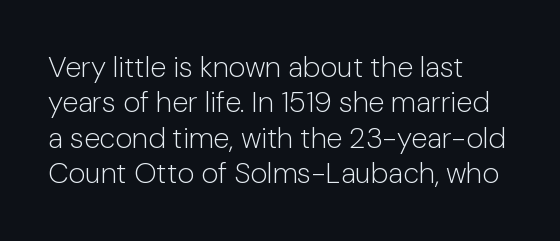
The image shows 29 px light sans-serif type, upright; set left-aligned, line spacing 1.22x, normal letter spacing, not underlined; low stroke contrast and a medium x-height.
